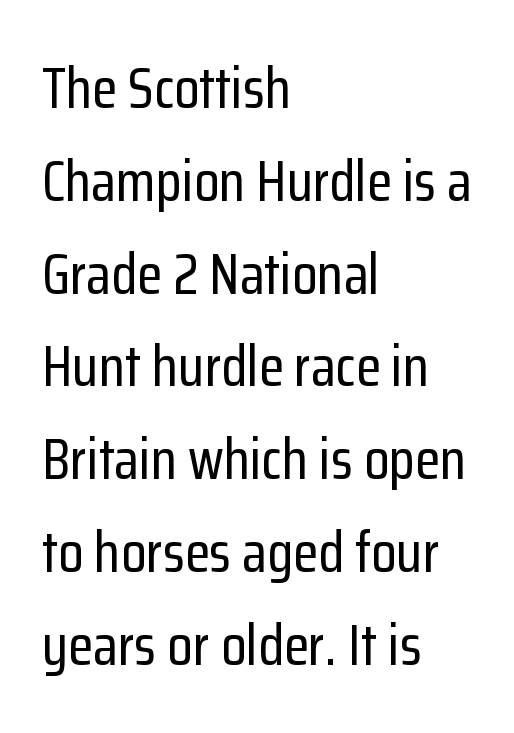
Short note: letters normally spaced. Students, observe: this is what conventionally led text looks like. Casual observation: everything's shoved over to the left. Serif or sans? Sans — the stroke terminals are bare.
